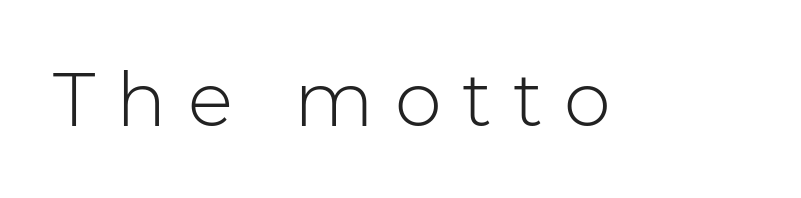
The image shows 75 px light sans-serif type, upright; set unusually wide letter spacing (+0.28 em), not underlined; low stroke contrast and a medium x-height.
